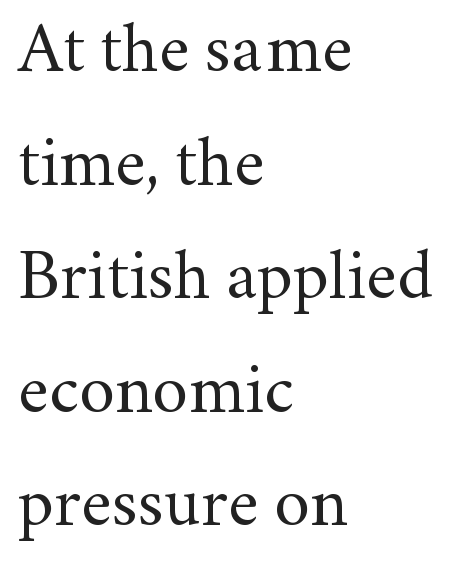
{"serif": "yes", "italic": "no", "bold": "no", "weight": "regular", "width": "normal", "stroke_contrast": "medium", "x_height": "small", "monospaced": "no", "underline": "no", "align": "left", "line_spacing": "normal", "line_spacing_ratio": 1.6, "letter_spacing": "normal", "letter_spacing_em": 0.0, "glyph_px": 71}
